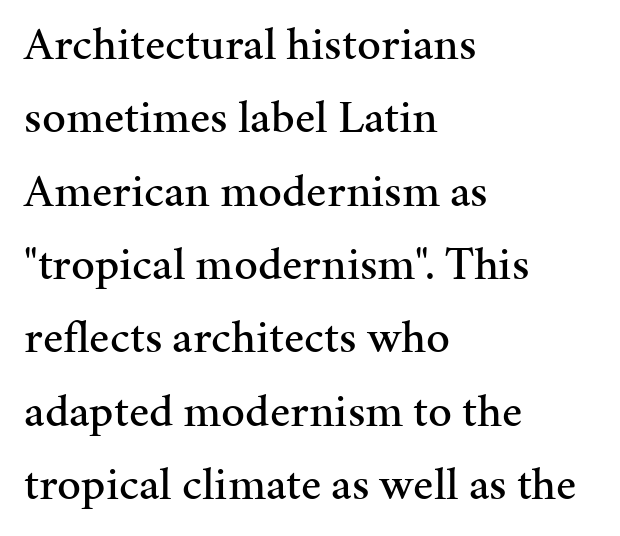
The image shows 47 px serif type, upright; set left-aligned, normal line spacing (1.56x), normal letter spacing, not underlined; medium stroke contrast and a medium x-height.
